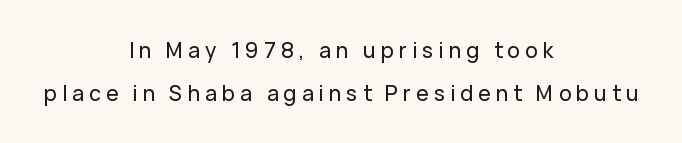
The image shows 21 px text type, upright; set centered, loose line spacing (2.04x), unusually wide letter spacing (+0.24 em), not underlined.
